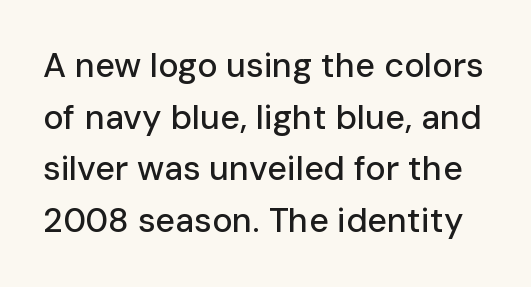
Q: Is the text italic (slanted)? A: No, it is upright.
Q: Is the typeface a serif or a sans-serif typeface? A: Sans-serif.
Q: Is the text underlined? A: No.
Q: Is the spacing between letters normal or unusually wide? A: Normal.
Q: Is the spacing between lines tight, normal or loose? A: Normal.
Q: Width (condensed, normal, or wide)? A: Normal.
Q: Stroke contrast? A: Low.
Q: x-height? A: Medium.
Q: Monospaced? A: No.
